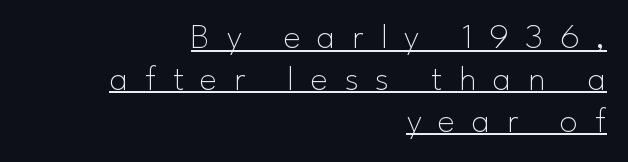
The image shows 36 px thin sans-serif type, upright; set right-aligned, line spacing 1.16x, unusually wide letter spacing (+0.47 em), underlined; low stroke contrast and a small x-height.
